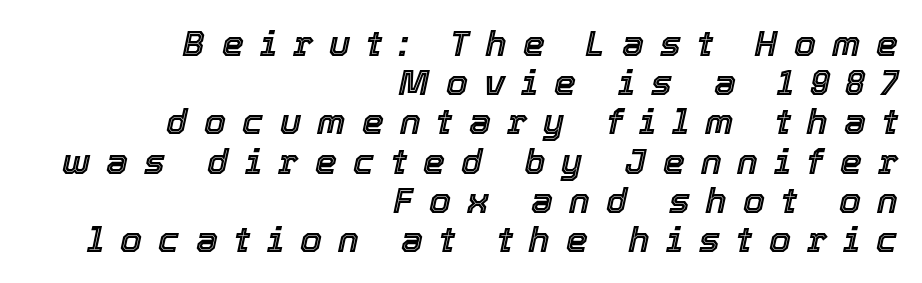
{"italic": "yes", "lean": "right", "slant_degrees": 12, "width": "normal", "x_height": "medium", "monospaced": "no", "underline": "no", "align": "right", "line_spacing": "tight", "line_spacing_ratio": 1.12, "letter_spacing": "wide", "letter_spacing_em": 0.46, "glyph_px": 35}
